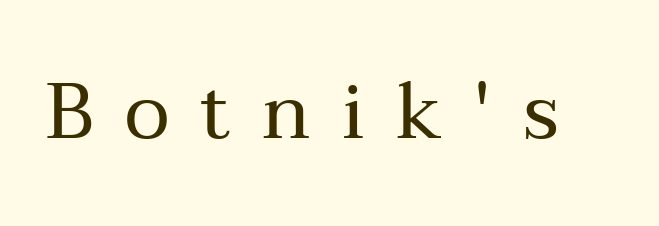
{"serif": "yes", "italic": "no", "bold": "no", "weight": "regular", "width": "normal", "stroke_contrast": "medium", "x_height": "medium", "monospaced": "no", "underline": "no", "letter_spacing": "wide", "letter_spacing_em": 0.4, "glyph_px": 78}
